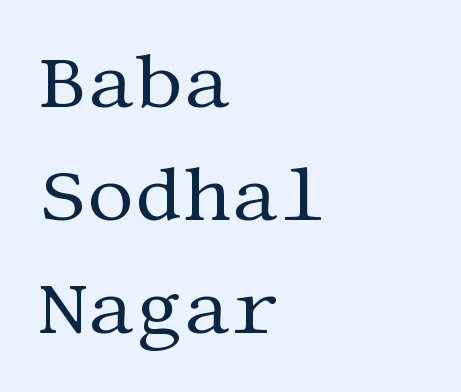
The image shows 75 px regular-weight serif type, upright; set left-aligned, normal line spacing (1.51x), normal letter spacing, not underlined; medium stroke contrast and a large x-height.
